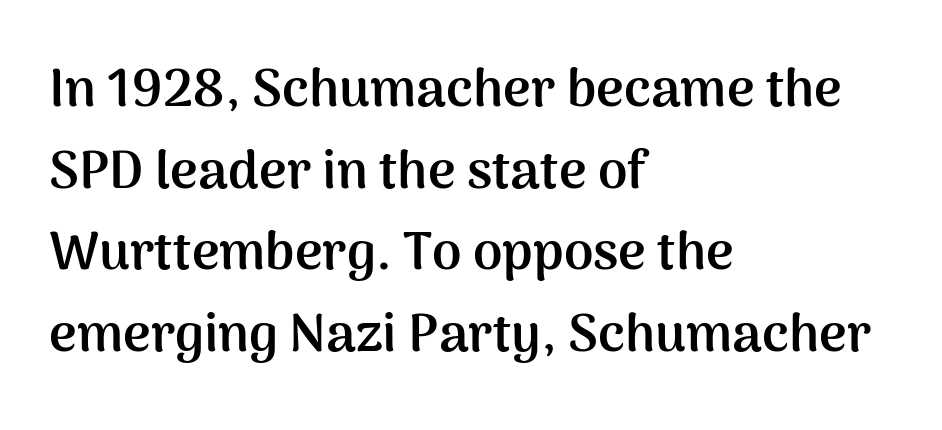
Q: Is the text bold? A: Yes.
Q: Is the text italic (slanted)? A: No, it is upright.
Q: Is the typeface a serif or a sans-serif typeface? A: Sans-serif.
Q: Is the text underlined? A: No.
Q: How is the paragraph aligned? A: Left-aligned.
Q: Is the spacing between letters normal or unusually wide? A: Normal.
Q: Is the spacing between lines tight, normal or loose? A: Normal.
Q: Width (condensed, normal, or wide)? A: Normal.
Q: Stroke contrast? A: Medium.
Q: x-height? A: Medium.
Q: Monospaced? A: No.
